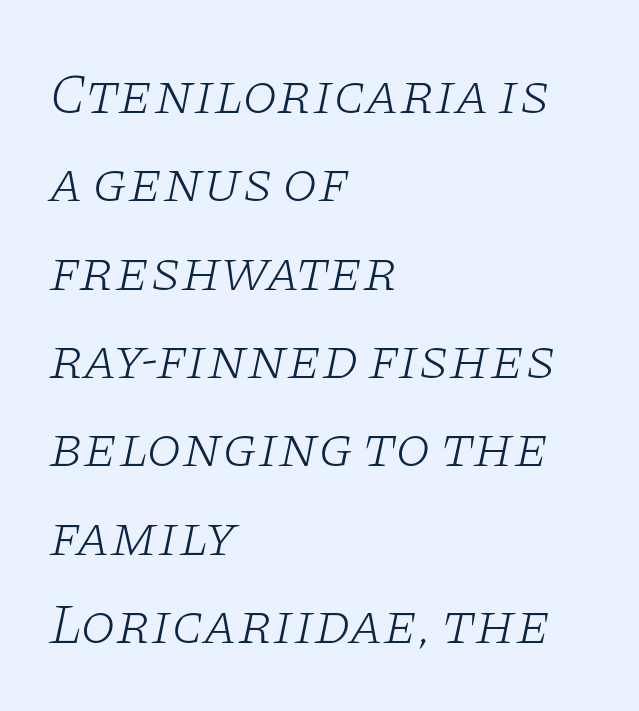
The image shows 57 px light, wide serif type, italic (leaning right); set left-aligned, normal line spacing (1.55x), normal letter spacing, not underlined; low stroke contrast and a large x-height.
